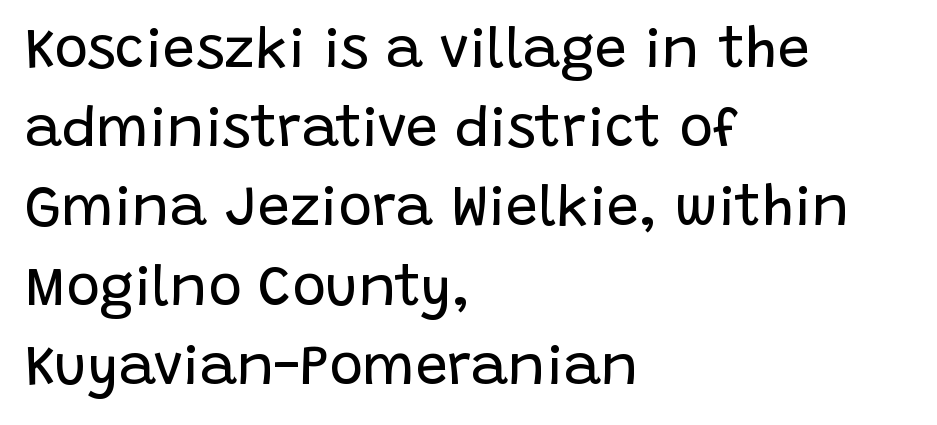
The image shows 57 px regular-weight sans-serif type, upright; set left-aligned, normal line spacing (1.39x), normal letter spacing, not underlined; low stroke contrast and a large x-height.
